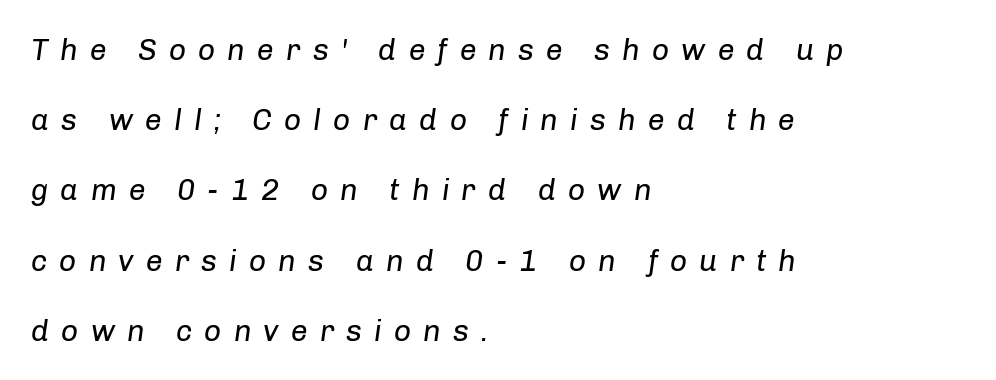
A typesetter would mark this as italic. The face used here is proportionally spaced, like ordinary book or web type. The passage shown stacks its lines with a broad gap. Summary of weight: not heavy and not bold. One-word summary of the alignment: left.
